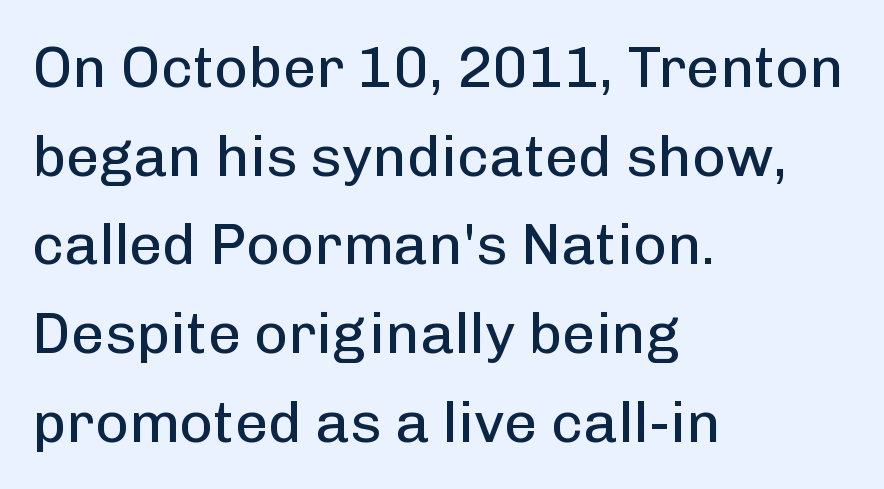
This sample uses plain, unmodified letter spacing. The weight would be labelled regular, book, light, or lighter still. Reading down the block, your eye returns to a fixed left position each line. No italicization has been applied; the sample stays upright. Underline: absent.
